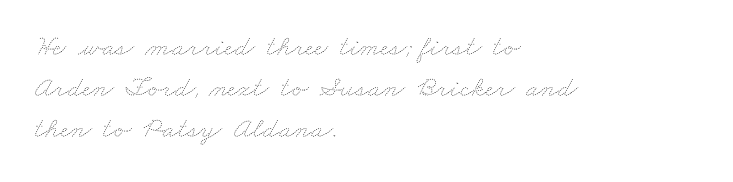
Q: Is the text bold? A: No.
Q: Is the text underlined? A: No.
Q: How is the paragraph aligned? A: Left-aligned.
Q: Is the spacing between letters normal or unusually wide? A: Normal.
Q: Is the spacing between lines tight, normal or loose? A: Normal.
Q: Width (condensed, normal, or wide)? A: Wide.
Q: Stroke contrast? A: Low.
Q: x-height? A: Small.
Q: Monospaced? A: No.
